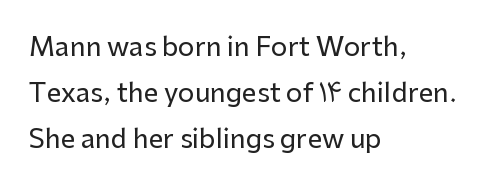
Anything drawn beneath the words? Only blank space. The type sits square on the baseline with zero lean. Each word holds together tightly as a unit, with standard inter-letter gaps. This rendering uses left alignment, leaving the right contour irregular.
